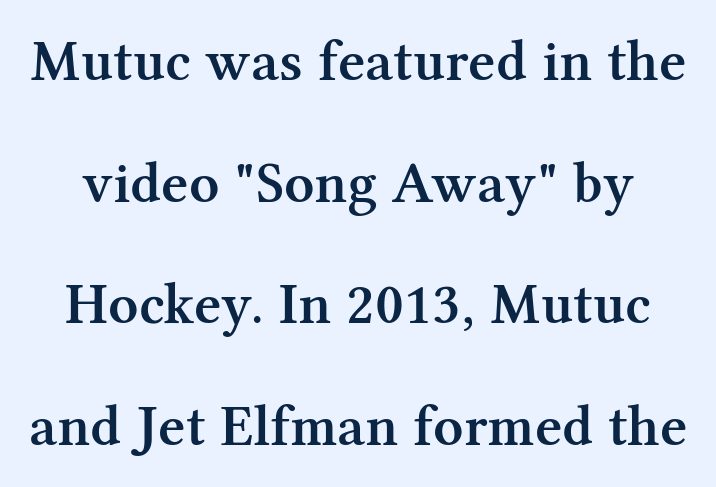
Q: Is the text bold? A: Semi-bold.
Q: Is the text italic (slanted)? A: No, it is upright.
Q: Is the typeface a serif or a sans-serif typeface? A: Serif.
Q: Is the text underlined? A: No.
Q: Is the spacing between letters normal or unusually wide? A: Normal.
Q: Is the spacing between lines tight, normal or loose? A: Loose.
Q: Width (condensed, normal, or wide)? A: Normal.
Q: Stroke contrast? A: Medium.
Q: x-height? A: Medium.
Q: Monospaced? A: No.
